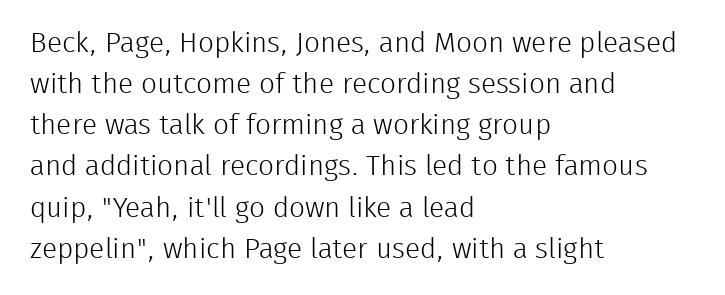
No extra ink here — the face is not bold. Spacing verdict: proportional, widths tailored to each character. The type is set solid horizontally, with unmodified tracking. The passage shown is typeset with a sans-serif family.
